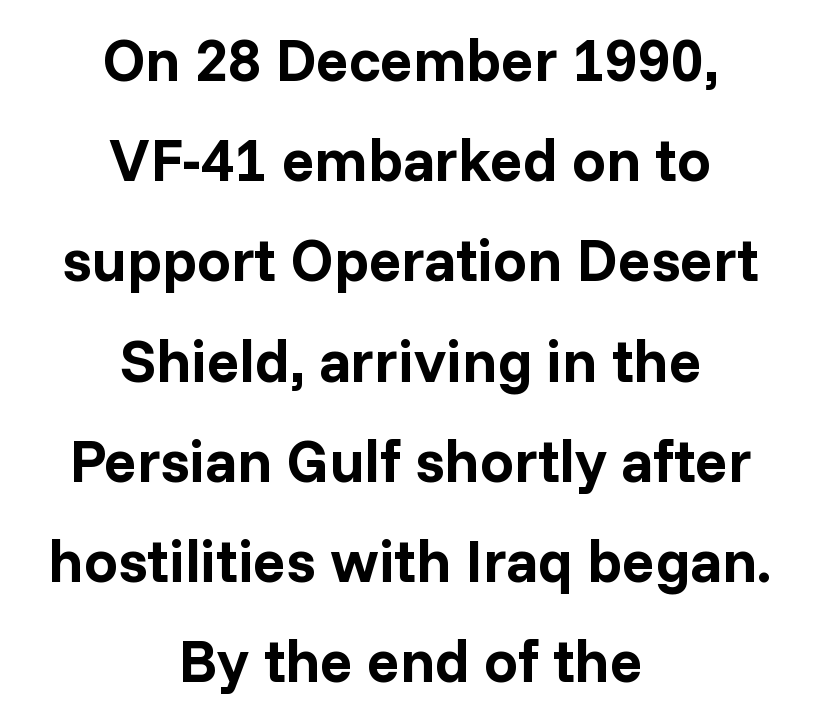
Q: Is the text bold? A: Yes.
Q: Is the text italic (slanted)? A: No, it is upright.
Q: Is the typeface a serif or a sans-serif typeface? A: Sans-serif.
Q: Is the text underlined? A: No.
Q: How is the paragraph aligned? A: Centered.
Q: Is the spacing between letters normal or unusually wide? A: Normal.
Q: Is the spacing between lines tight, normal or loose? A: Normal.
Q: Width (condensed, normal, or wide)? A: Normal.
Q: Stroke contrast? A: Low.
Q: x-height? A: Medium.
Q: Monospaced? A: No.
